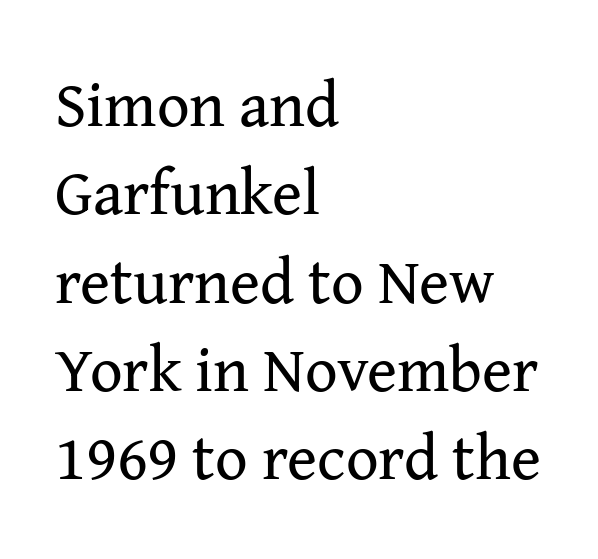
Q: Is the text bold? A: No.
Q: Is the text italic (slanted)? A: No, it is upright.
Q: Is the typeface a serif or a sans-serif typeface? A: Serif.
Q: Is the text underlined? A: No.
Q: How is the paragraph aligned? A: Left-aligned.
Q: Is the spacing between letters normal or unusually wide? A: Normal.
Q: Is the spacing between lines tight, normal or loose? A: Normal.
Q: Width (condensed, normal, or wide)? A: Normal.
Q: Stroke contrast? A: Medium.
Q: x-height? A: Medium.
Q: Monospaced? A: No.
